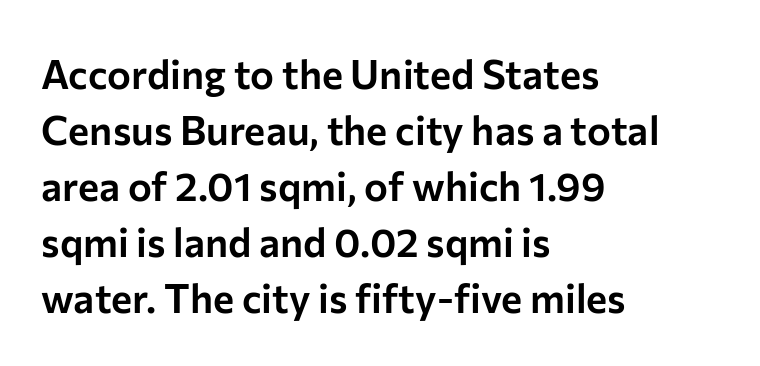
{"serif": "no", "italic": "no", "width": "normal", "stroke_contrast": "low", "x_height": "medium", "monospaced": "no", "underline": "no", "align": "left", "line_spacing": "normal", "line_spacing_ratio": 1.4, "letter_spacing": "normal", "letter_spacing_em": 0.0, "glyph_px": 40}
